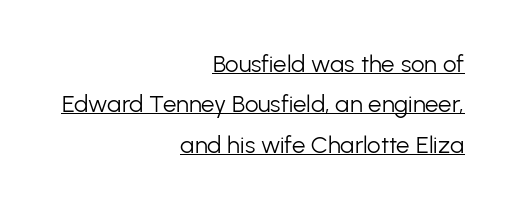
Q: Is the text bold? A: No.
Q: Is the text italic (slanted)? A: No, it is upright.
Q: Is the text underlined? A: Yes.
Q: How is the paragraph aligned? A: Right-aligned.
Q: Is the spacing between letters normal or unusually wide? A: Normal.
Q: Is the spacing between lines tight, normal or loose? A: Normal.
